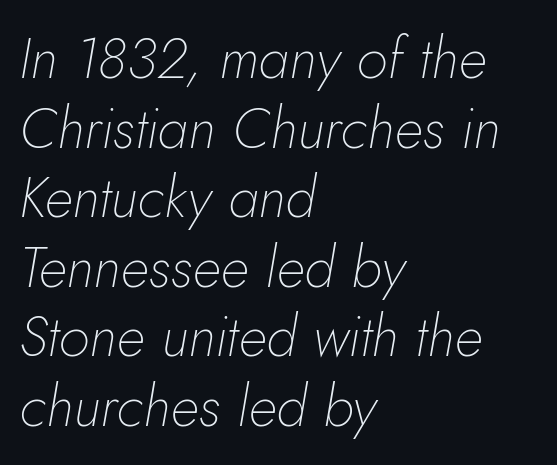
{"italic": "yes", "lean": "right", "slant_degrees": 10, "bold": "no", "weight": "thin", "width": "normal", "stroke_contrast": "low", "x_height": "small", "monospaced": "no", "underline": "no", "align": "left", "line_spacing_ratio": 1.22, "letter_spacing": "normal", "letter_spacing_em": 0.0, "glyph_px": 57}
